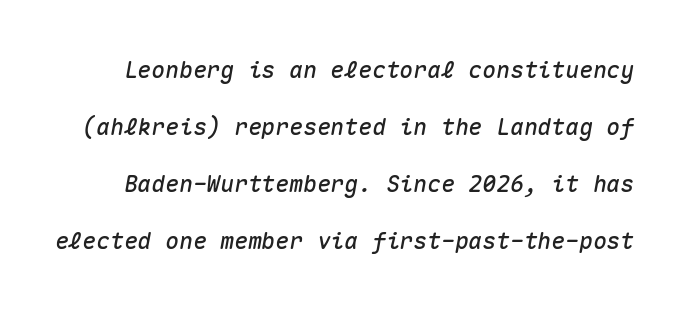
Q: Is the text italic (slanted)? A: Yes, it leans right by about 10 degrees.
Q: Is the text underlined? A: No.
Q: Is the spacing between letters normal or unusually wide? A: Normal.
Q: Is the spacing between lines tight, normal or loose? A: Loose.
